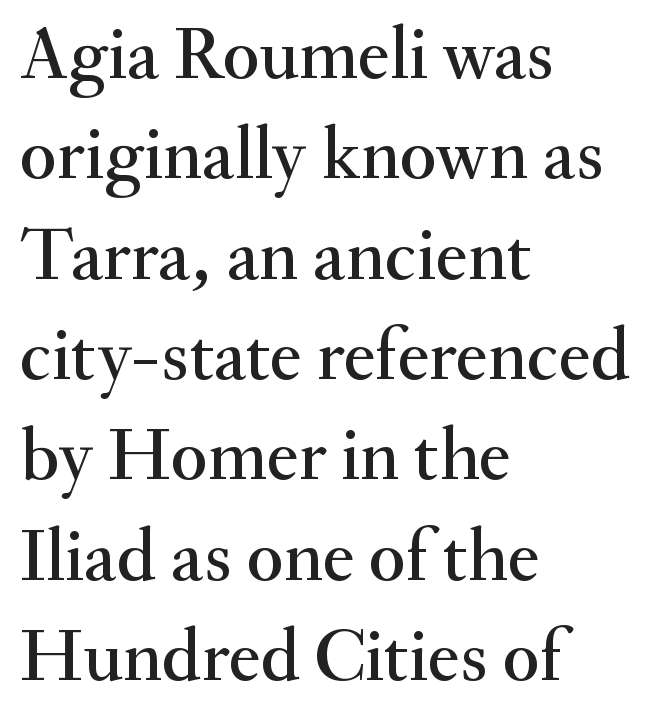
This sample is left-justified, so line endings fall wherever the words run out. Summary of vertical rhythm: regular, with standard interline spacing. Italic: no, the glyphs are upright roman. The type is set solid horizontally, with unmodified tracking. You can tell from the footed stems that serif type was used. Is this a fixed-width face? No — the glyphs have proportional, varying widths.
